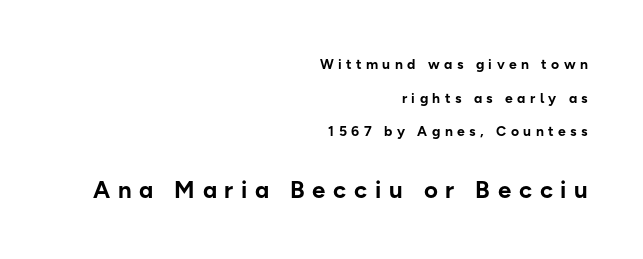
Honestly, the rows look like they've been pulled way apart. This layout puts the modest block above and the oversized block below. Tracking value appears strongly positive — letters spread wide. This rendering features lettering with no underline.
